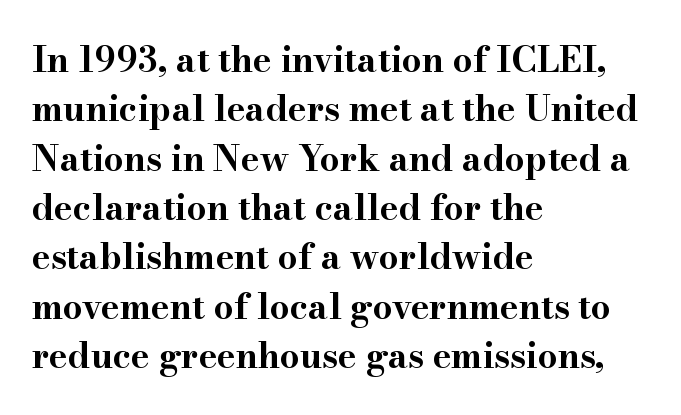
{"serif": "yes", "italic": "no", "bold": "yes", "weight": "bold", "width": "wide", "stroke_contrast": "high", "x_height": "small", "monospaced": "no", "underline": "no", "align": "left", "line_spacing": "normal", "line_spacing_ratio": 1.41, "letter_spacing": "normal", "letter_spacing_em": 0.0, "glyph_px": 35}
